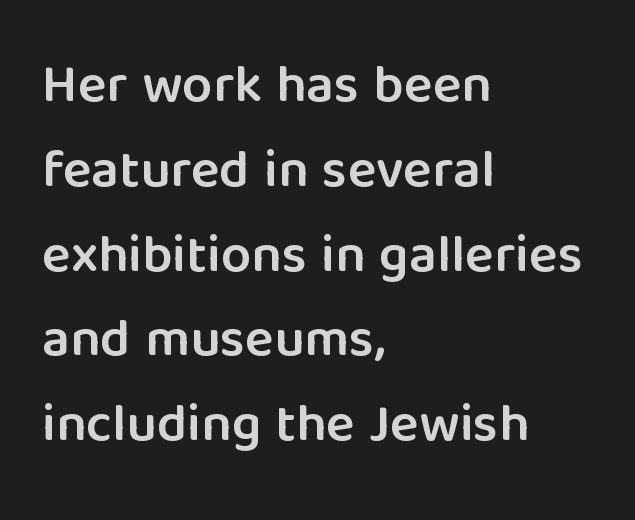
In terms of letterspacing, this is plain default setting. Regarding serifs, this sample does without them. The rendering uses natural spacing where letterforms have individual widths. Tall strokes in this sample are plumb rather than angled. Reading down the block, your eye returns to a fixed left position each line.
